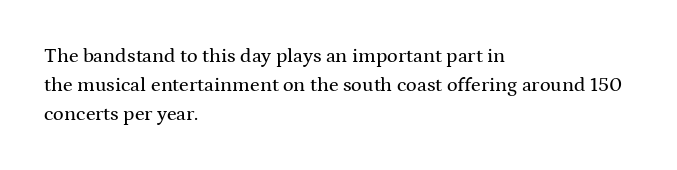
Default kerning and tracking; the words read as compact shapes. The type sits square on the baseline with zero lean. How would I describe the line gaps? Plain and ordinary. The zone under the glyphs is completely vacant. The lines are quadded left.
